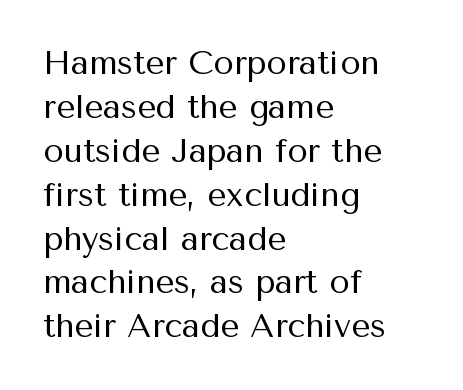
The image shows 33 px regular-weight sans-serif type, upright; set left-aligned, normal line spacing (1.33x), normal letter spacing, not underlined; medium stroke contrast and a medium x-height.
